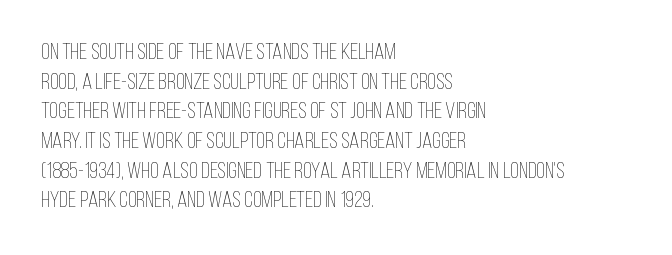
Q: Is the text bold? A: No.
Q: Is the text italic (slanted)? A: No, it is upright.
Q: Is the text underlined? A: No.
Q: How is the paragraph aligned? A: Left-aligned.
Q: Is the spacing between letters normal or unusually wide? A: Normal.
Q: Is the spacing between lines tight, normal or loose? A: Normal.
